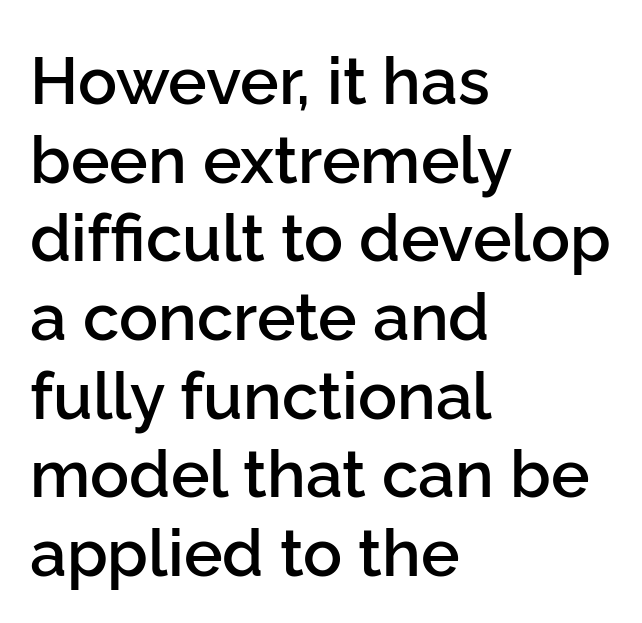
These lines keep a tight, regular rhythm from letter to letter. The lines are quadded left. The specimen reads as upright at a glance. This sample uses a sans-serif face.
